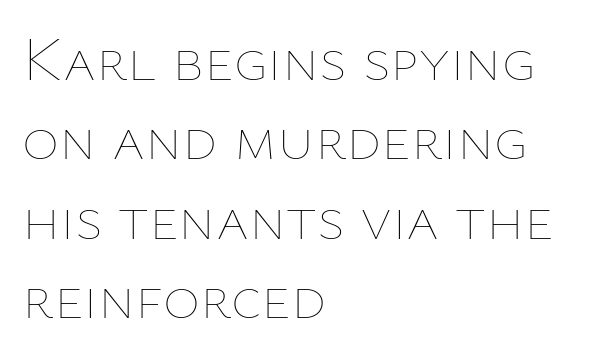
{"italic": "no", "bold": "no", "weight": "thin", "width": "normal", "stroke_contrast": "low", "x_height": "medium", "monospaced": "no", "underline": "no", "align": "left", "line_spacing": "normal", "line_spacing_ratio": 1.26, "letter_spacing": "normal", "letter_spacing_em": 0.0, "glyph_px": 63}
